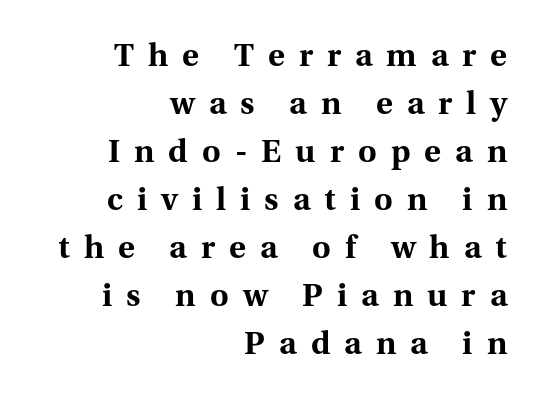
The image shows 32 px bold serif type, upright; set right-aligned, normal line spacing (1.5x), unusually wide letter spacing (+0.44 em), not underlined; medium stroke contrast and a medium x-height.
